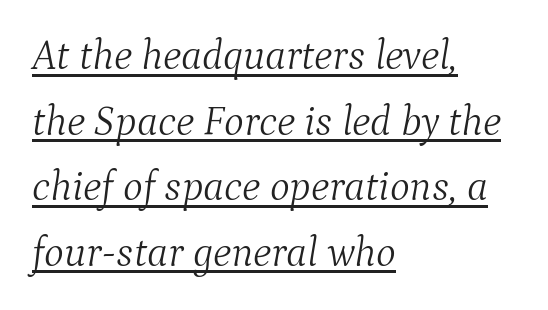
Note: serifs present on the glyphs. The passage shown stacks its lines at a standard gap. Is this a fixed-width face? No — the glyphs have proportional, varying widths. The strokes carry an ordinary text weight at most. This is underlined copy, the kind a proofreader might mark for attention. Honestly, the letter spacing is just normal — you wouldn't notice it.
